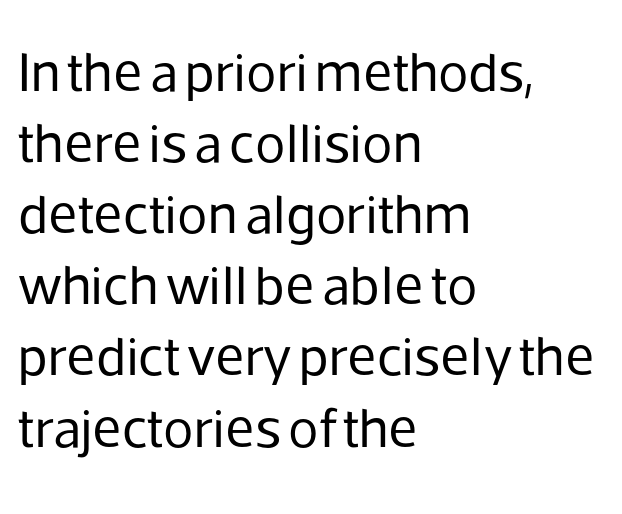
Q: Is the text bold? A: No.
Q: Is the text italic (slanted)? A: No, it is upright.
Q: Is the typeface a serif or a sans-serif typeface? A: Sans-serif.
Q: Is the text underlined? A: No.
Q: How is the paragraph aligned? A: Left-aligned.
Q: Is the spacing between letters normal or unusually wide? A: Normal.
Q: Is the spacing between lines tight, normal or loose? A: Normal.
Q: Width (condensed, normal, or wide)? A: Normal.
Q: Stroke contrast? A: Low.
Q: x-height? A: Medium.
Q: Monospaced? A: No.
